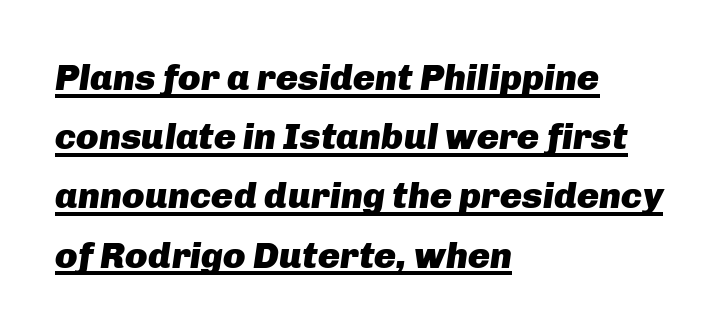
Q: Is the text bold? A: Yes.
Q: Is the text italic (slanted)? A: Yes, it leans right by about 8 degrees.
Q: Is the text underlined? A: Yes.
Q: How is the paragraph aligned? A: Left-aligned.
Q: Is the spacing between letters normal or unusually wide? A: Normal.
Q: Is the spacing between lines tight, normal or loose? A: Normal.
Q: Width (condensed, normal, or wide)? A: Normal.
Q: Stroke contrast? A: Low.
Q: x-height? A: Medium.
Q: Monospaced? A: No.
